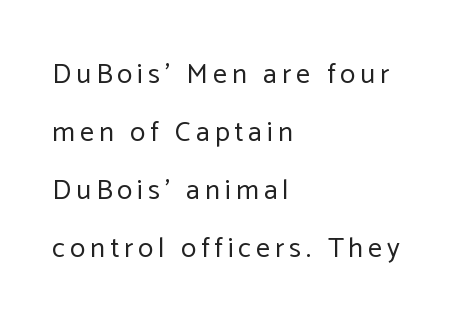
The characters display no serif detailing; their extremities are plain. Stems here are at most as thick as an everyday book face. A typesetter would call this proportional, since set widths differ per character. Only glyphs here, with clear space below each row. Reading down the block, your eye returns to a fixed left position each line.
